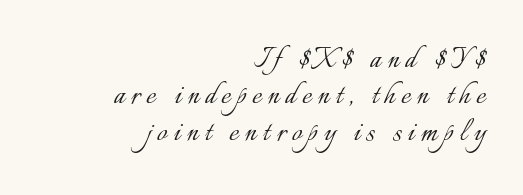
If you drew a ruler down the right edge, every line would touch it. Varying glyph widths throughout — classic text-font behaviour. Words float on clear page, feet unadorned. Each stroke keeps to a modest, everyday thickness or less.
